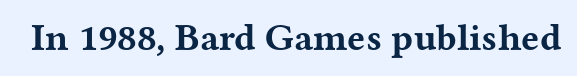
Words float on clear page, feet unadorned. Spacing between characters is what you'd get straight out of the box. Rendered with straight, roman letterforms. This sample has the flowing, uneven cadence of proportional lettering. Serifs: yes, visible at the terminals of the letterforms. Its strokes are broad and dark, the hallmark of bold type.
